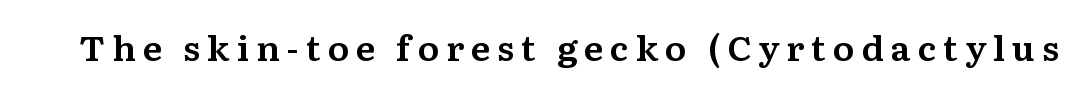
Q: Is the text italic (slanted)? A: No, it is upright.
Q: Is the typeface a serif or a sans-serif typeface? A: Serif.
Q: Is the text underlined? A: No.
Q: Is the spacing between letters normal or unusually wide? A: Unusually wide.
Q: Width (condensed, normal, or wide)? A: Normal.
Q: Stroke contrast? A: Medium.
Q: x-height? A: Medium.
Q: Monospaced? A: No.
